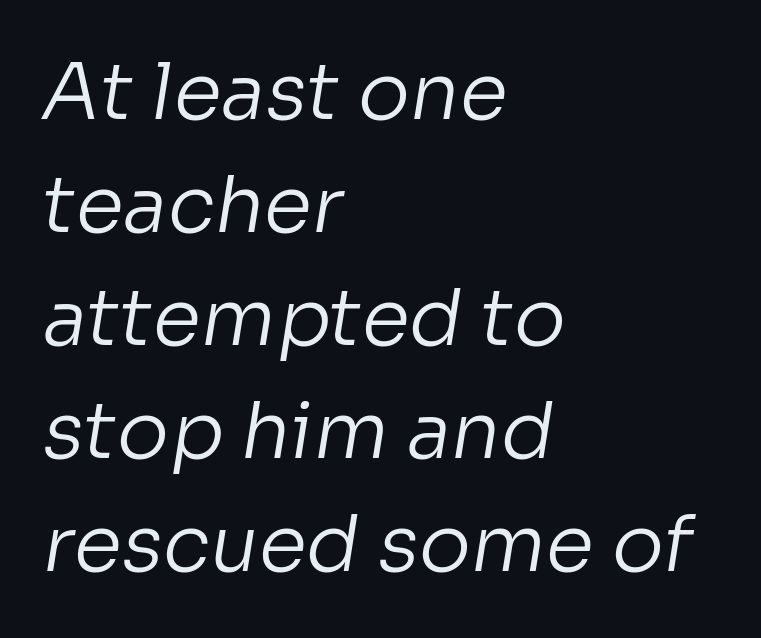
Q: Is the text bold? A: No.
Q: Is the typeface a serif or a sans-serif typeface? A: Sans-serif.
Q: Is the text underlined? A: No.
Q: How is the paragraph aligned? A: Left-aligned.
Q: Is the spacing between letters normal or unusually wide? A: Normal.
Q: Is the spacing between lines tight, normal or loose? A: Normal.
Q: Width (condensed, normal, or wide)? A: Normal.
Q: Stroke contrast? A: Low.
Q: x-height? A: Medium.
Q: Monospaced? A: No.
